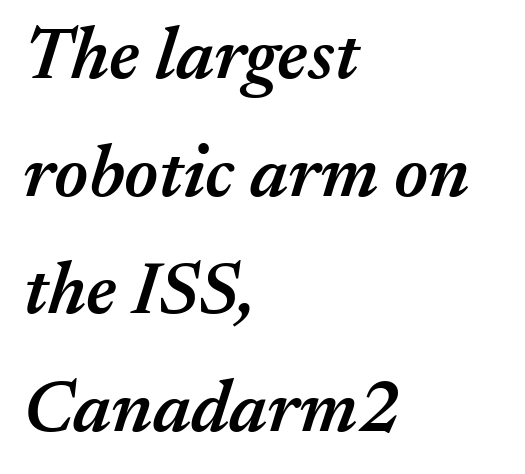
Q: Is the text bold? A: Semi-bold.
Q: Is the text italic (slanted)? A: Yes, it leans right by about 17 degrees.
Q: Is the text underlined? A: No.
Q: How is the paragraph aligned? A: Left-aligned.
Q: Is the spacing between letters normal or unusually wide? A: Normal.
Q: Is the spacing between lines tight, normal or loose? A: Normal.
Q: Width (condensed, normal, or wide)? A: Normal.
Q: Stroke contrast? A: Medium.
Q: x-height? A: Medium.
Q: Monospaced? A: No.
